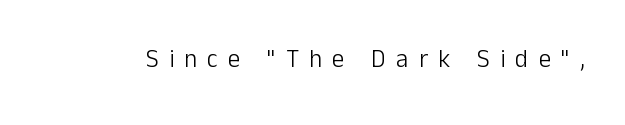
The typeface has the unassuming heft of standard copy or less. Glance below the letters and you will spot only blank space. Look at the tracking — it's clearly loosened, letters drifting apart. Posture: upright roman.
